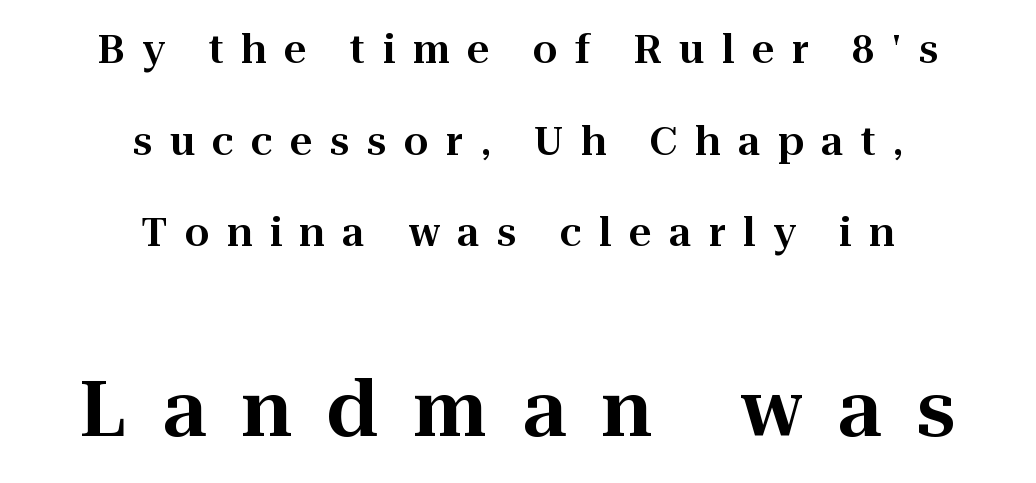
Q: Is the text italic (slanted)? A: No, it is upright.
Q: Is the typeface a serif or a sans-serif typeface? A: Serif.
Q: Is the text underlined? A: No.
Q: How is the paragraph aligned? A: Centered.
Q: Is the spacing between letters normal or unusually wide? A: Unusually wide.
Q: Is the spacing between lines tight, normal or loose? A: Loose.
Q: Which block of text is set in a larger size, the first (top) or the second (bottom)? A: The second (bottom) one.
Q: Width (condensed, normal, or wide)? A: Normal.
Q: Stroke contrast? A: High.
Q: x-height? A: Medium.
Q: Monospaced? A: No.
